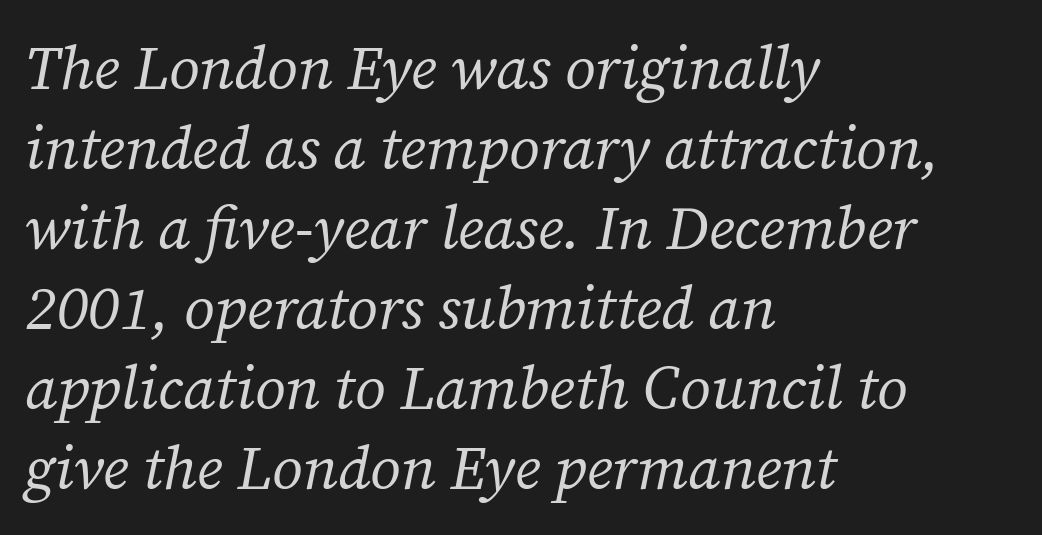
This rendering features lettering with no underline. No extra tracking has been applied to these lines. Notice how descenders clear the ascenders below comfortably — that's standard leading. Classification — serif. Weight class: somewhere from thin through regular.
